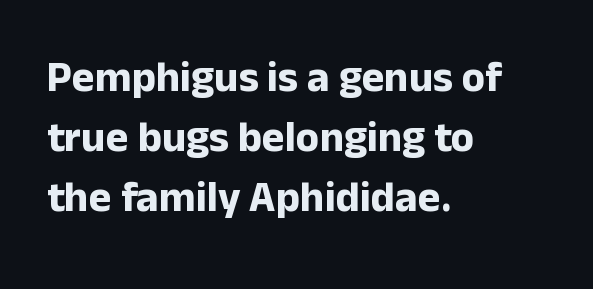
The image shows 43 px bold sans-serif type, upright; set left-aligned, normal line spacing (1.4x), normal letter spacing, not underlined; low stroke contrast and a medium x-height.
